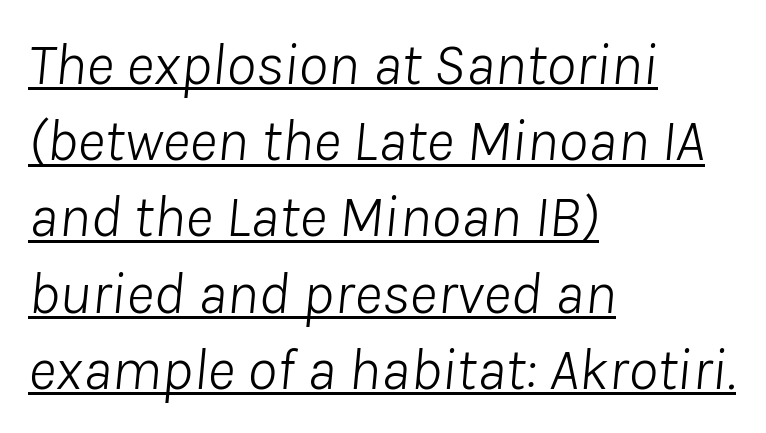
The image shows 60 px light type, italic (leaning right); set left-aligned, normal line spacing (1.27x), normal letter spacing, underlined; low stroke contrast and a medium x-height.
